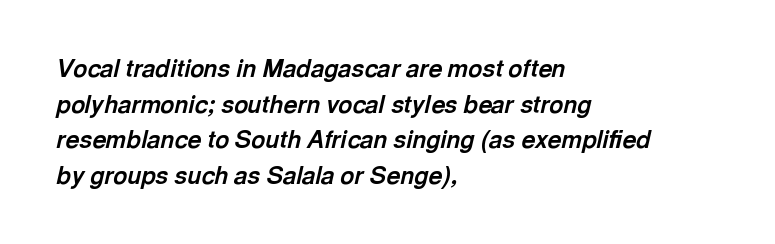
Q: Is the text bold? A: Yes.
Q: Is the text italic (slanted)? A: Yes, it leans right by about 13 degrees.
Q: Is the text underlined? A: No.
Q: How is the paragraph aligned? A: Left-aligned.
Q: Is the spacing between letters normal or unusually wide? A: Normal.
Q: Is the spacing between lines tight, normal or loose? A: Normal.
